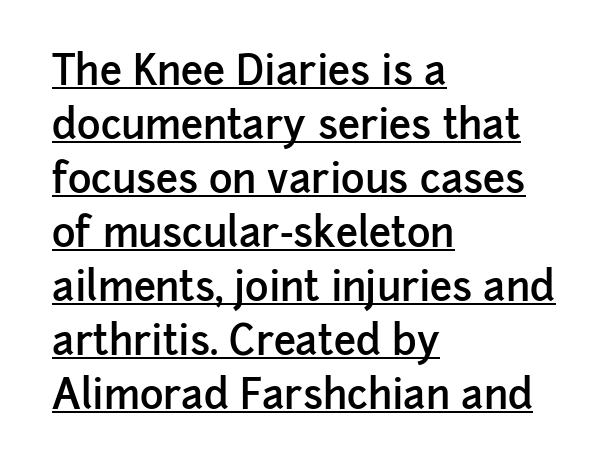
The image shows 40 px semibold sans-serif type, upright; set left-aligned, normal line spacing (1.35x), normal letter spacing, underlined; low stroke contrast and a medium x-height.
